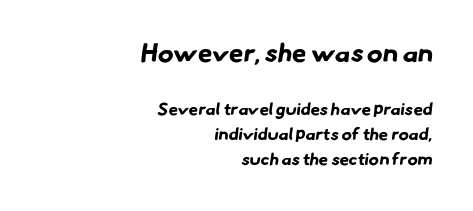
{"bold": "yes", "underline": "no", "align": "right", "line_spacing": "normal", "line_spacing_ratio": 1.49, "letter_spacing": "normal", "letter_spacing_em": 0.0, "larger_block": "first", "size_ratio": 1.53, "glyph_px": 26}
